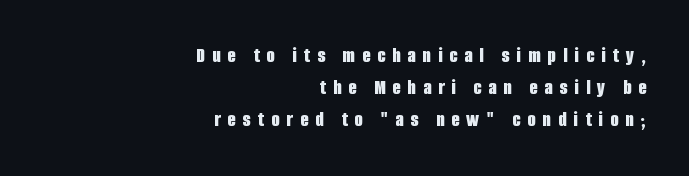
Quick note: underline off. Italic: no, the glyphs are upright roman. Normally led — the rows are evenly, conventionally spaced. Typesetter's note: full bold, strokes at maximum text heaviness. The text block is weighted toward the right margin, trailing off unevenly leftward.
